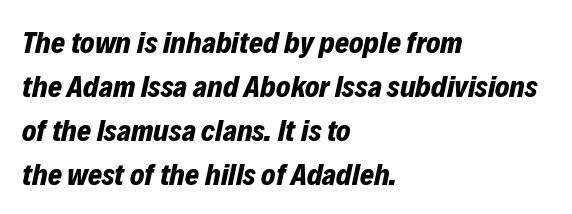
Unmarked baselines from the first word to the last. Horizontal bands of white between lines are of average thickness. A typesetter would call this zero additional tracking. The glyphs have the mass of a bold cut. The paragraph has a hard left edge and a soft right edge.
